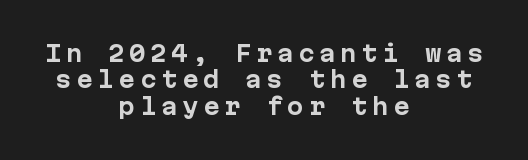
Strokes here are thick enough to call this a true bold. Rule under the text: the space is simply empty. Between one letter and the next there's a generous, obvious gap. The lines are quadded center.
